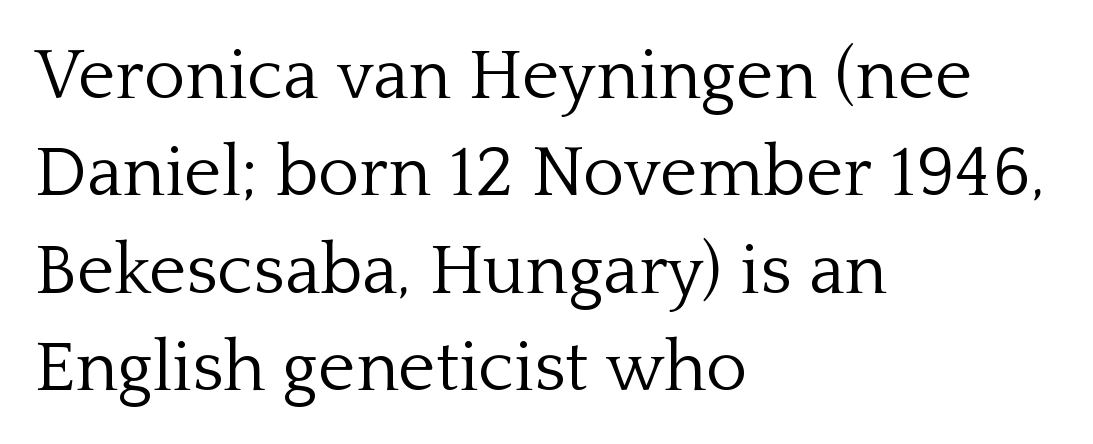
{"serif": "yes", "italic": "no", "bold": "no", "weight": "light", "width": "normal", "stroke_contrast": "low", "x_height": "medium", "monospaced": "no", "underline": "no", "align": "left", "line_spacing": "normal", "line_spacing_ratio": 1.37, "letter_spacing": "normal", "letter_spacing_em": 0.0, "glyph_px": 71}
